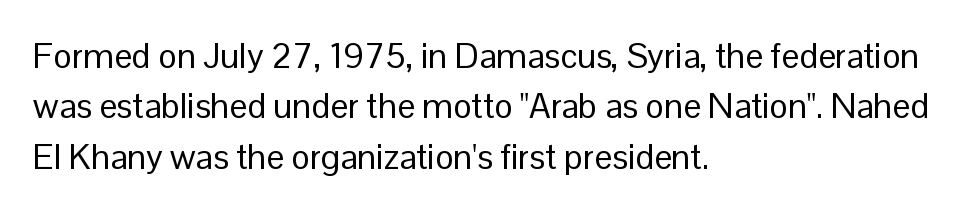
Q: Is the text bold? A: No.
Q: Is the text italic (slanted)? A: No, it is upright.
Q: Is the typeface a serif or a sans-serif typeface? A: Sans-serif.
Q: Is the text underlined? A: No.
Q: How is the paragraph aligned? A: Left-aligned.
Q: Is the spacing between letters normal or unusually wide? A: Normal.
Q: Is the spacing between lines tight, normal or loose? A: Normal.
Q: Width (condensed, normal, or wide)? A: Normal.
Q: Stroke contrast? A: Low.
Q: x-height? A: Medium.
Q: Monospaced? A: No.
